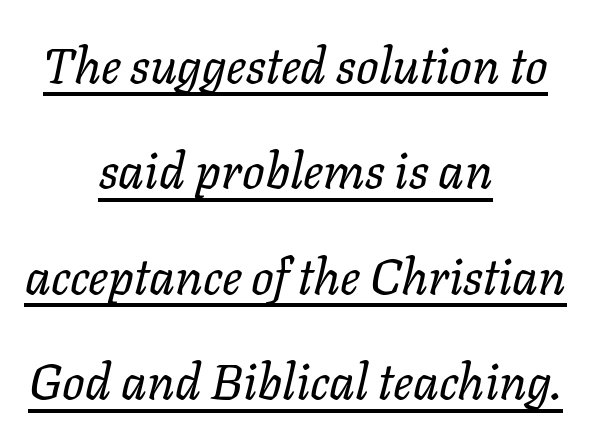
{"italic": "yes", "lean": "right", "slant_degrees": 11, "bold": "no", "weight": "regular", "width": "normal", "stroke_contrast": "low", "x_height": "medium", "monospaced": "no", "underline": "yes", "align": "center", "line_spacing": "loose", "line_spacing_ratio": 2.11, "letter_spacing": "normal", "letter_spacing_em": 0.0, "glyph_px": 50}
